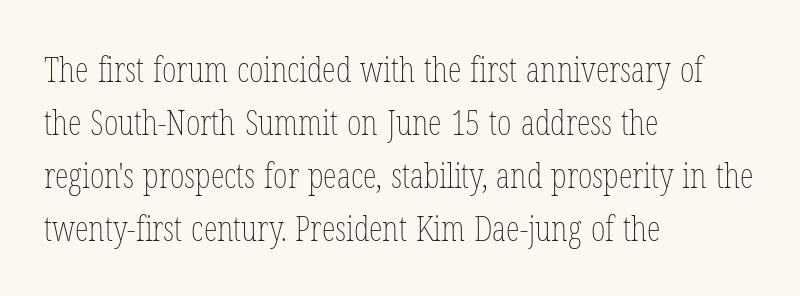
{"italic": "no", "bold": "no", "weight": "thin", "width": "condensed", "stroke_contrast": "low", "x_height": "medium", "monospaced": "no", "underline": "no", "align": "left", "line_spacing": "normal", "line_spacing_ratio": 1.51, "letter_spacing": "normal", "letter_spacing_em": 0.0, "glyph_px": 35}
